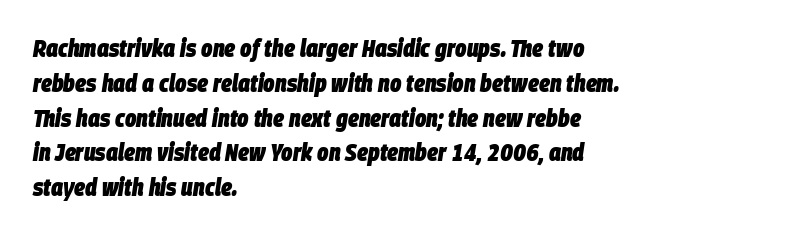
The image shows 24 px bold type, italic (leaning right); set left-aligned, normal line spacing (1.45x), normal letter spacing, not underlined.
